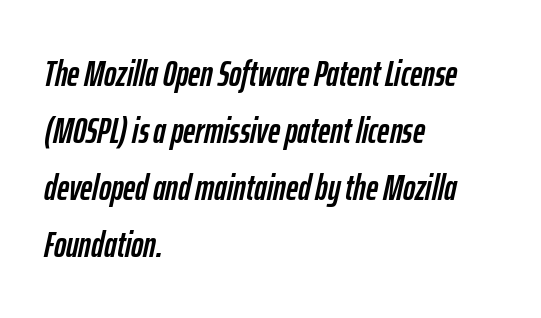
The image shows 37 px condensed type, italic (leaning right); set left-aligned, normal line spacing (1.54x), normal letter spacing, not underlined; low stroke contrast and a medium x-height.
